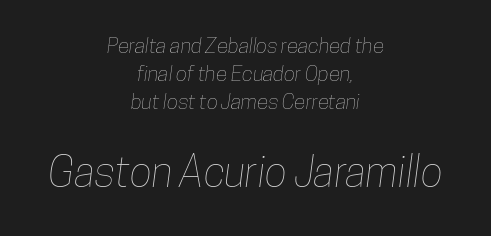
The image shows 42 px condensed type; set centered, normal line spacing (1.34x), normal letter spacing, not underlined; the second (bottom) block is 2.0x larger; low stroke contrast and a medium x-height.
